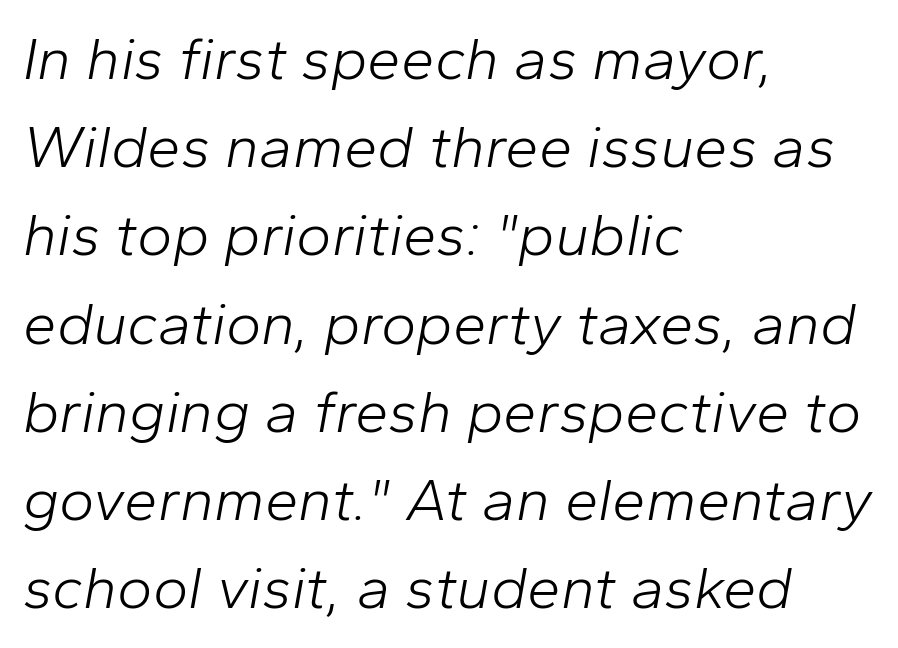
Is the type heavy? It reads as light-to-regular instead. Looking at the ascenders, they clearly lean. The lines are quadded left. Quick note: underline off. Observe the ordinary spacing: letters are neighbours, not strangers.
